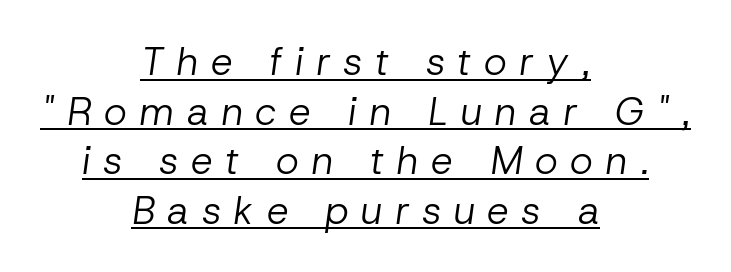
The face used here is rendered with a markedly widened letterfit. Here the designer chose a conventional face with non-uniform glyph widths. Quick note: interline space is typical. The face used here has a pronounced slope to its letters. Think standard paragraph weight, or any step lighter than that. The specimen includes a rule beneath the text block's lines.
